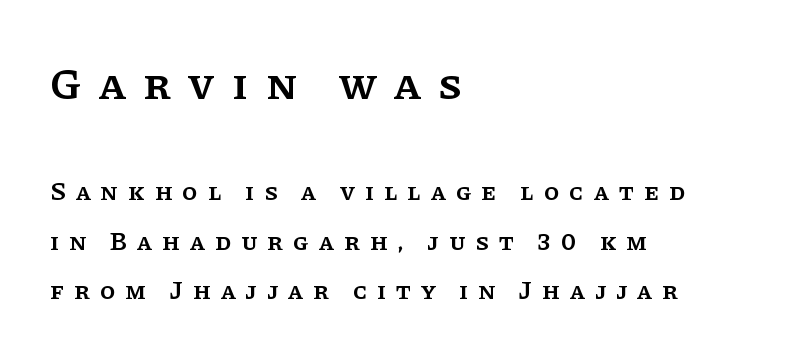
Q: Is the text bold? A: Semi-bold.
Q: Is the text italic (slanted)? A: No, it is upright.
Q: Is the typeface a serif or a sans-serif typeface? A: Serif.
Q: Is the text underlined? A: No.
Q: How is the paragraph aligned? A: Left-aligned.
Q: Is the spacing between letters normal or unusually wide? A: Unusually wide.
Q: Is the spacing between lines tight, normal or loose? A: Loose.
Q: Which block of text is set in a larger size, the first (top) or the second (bottom)? A: The first (top) one.
Q: Width (condensed, normal, or wide)? A: Normal.
Q: Stroke contrast? A: Low.
Q: x-height? A: Large.
Q: Monospaced? A: No.
